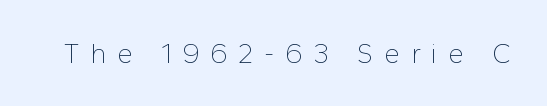
The image shows 28 px thin sans-serif type, upright; set unusually wide letter spacing (+0.38 em), not underlined; low stroke contrast and a medium x-height.
